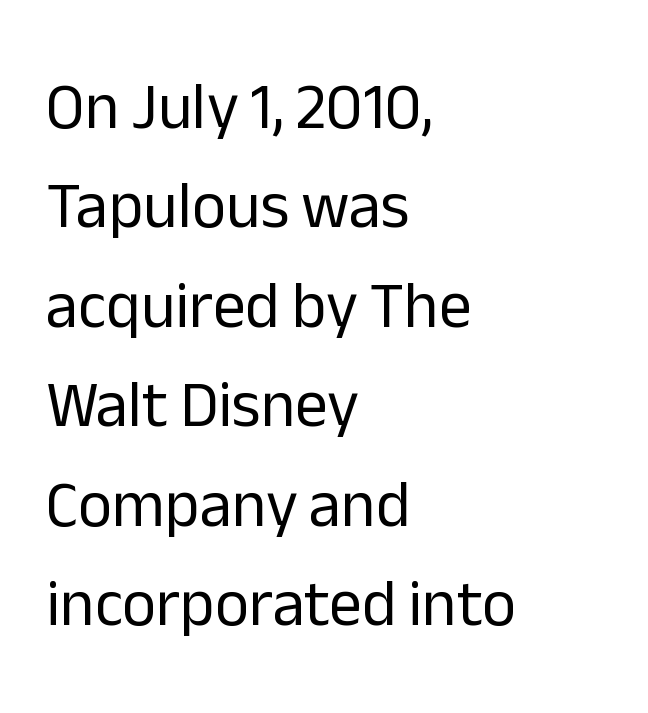
Q: Is the text bold? A: No.
Q: Is the text italic (slanted)? A: No, it is upright.
Q: Is the typeface a serif or a sans-serif typeface? A: Sans-serif.
Q: Is the text underlined? A: No.
Q: How is the paragraph aligned? A: Left-aligned.
Q: Is the spacing between letters normal or unusually wide? A: Normal.
Q: Is the spacing between lines tight, normal or loose? A: Normal.
Q: Width (condensed, normal, or wide)? A: Normal.
Q: Stroke contrast? A: Low.
Q: x-height? A: Medium.
Q: Monospaced? A: No.
